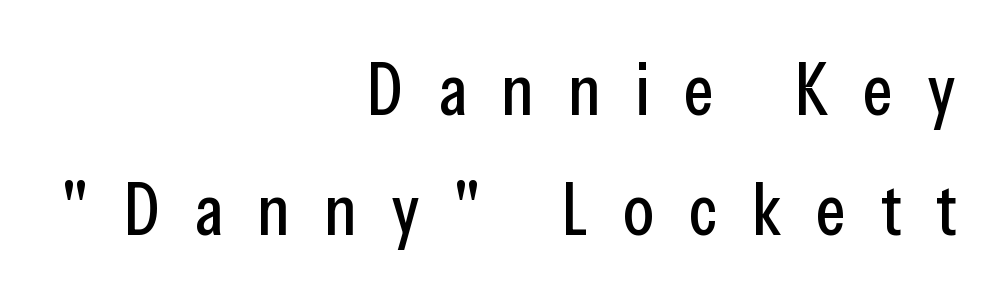
The image shows 72 px condensed sans-serif type, upright; set right-aligned, normal line spacing (1.66x), unusually wide letter spacing (+0.48 em), not underlined; low stroke contrast and a medium x-height.
